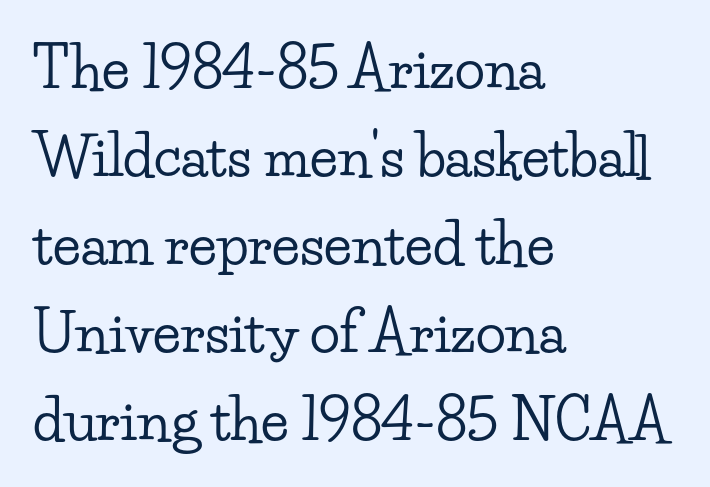
The image shows 56 px wide serif type, upright; set left-aligned, normal line spacing (1.57x), normal letter spacing, not underlined; low stroke contrast and a small x-height.
